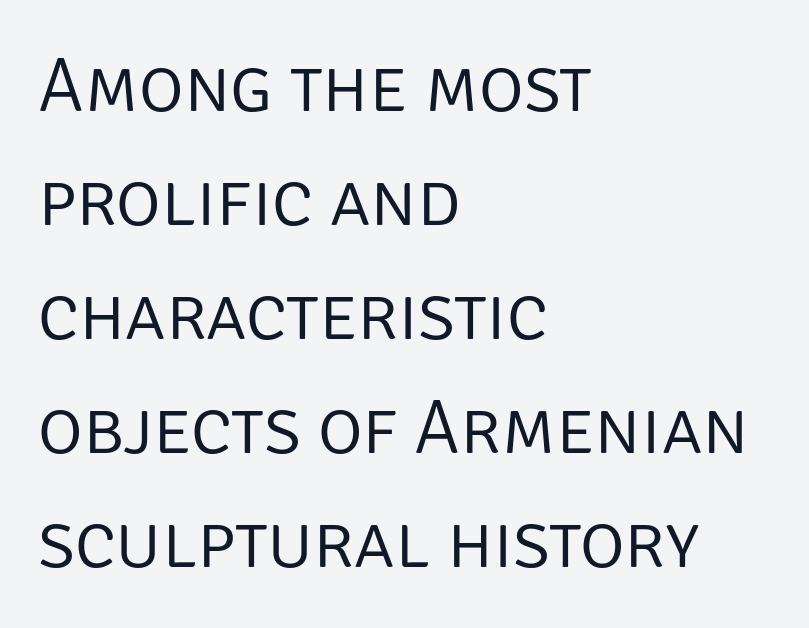
Q: Is the text bold? A: No.
Q: Is the text italic (slanted)? A: No, it is upright.
Q: Is the typeface a serif or a sans-serif typeface? A: Sans-serif.
Q: Is the text underlined? A: No.
Q: How is the paragraph aligned? A: Left-aligned.
Q: Is the spacing between letters normal or unusually wide? A: Normal.
Q: Is the spacing between lines tight, normal or loose? A: Normal.
Q: Width (condensed, normal, or wide)? A: Normal.
Q: Stroke contrast? A: Low.
Q: x-height? A: Large.
Q: Monospaced? A: No.
